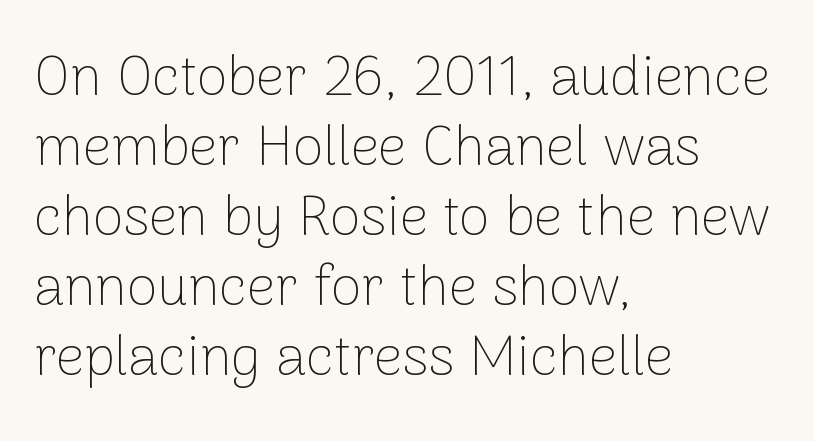
Q: Is the text bold? A: No.
Q: Is the text italic (slanted)? A: No, it is upright.
Q: Is the typeface a serif or a sans-serif typeface? A: Sans-serif.
Q: Is the text underlined? A: No.
Q: How is the paragraph aligned? A: Left-aligned.
Q: Is the spacing between letters normal or unusually wide? A: Normal.
Q: Is the spacing between lines tight, normal or loose? A: Normal.
Q: Width (condensed, normal, or wide)? A: Normal.
Q: Stroke contrast? A: Low.
Q: x-height? A: Medium.
Q: Monospaced? A: No.
